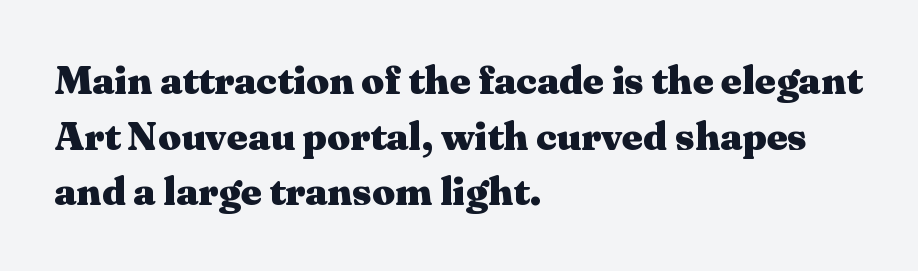
{"serif": "yes", "italic": "no", "bold": "yes", "weight": "heavy", "width": "wide", "stroke_contrast": "medium", "x_height": "medium", "monospaced": "no", "underline": "no", "align": "left", "line_spacing": "normal", "line_spacing_ratio": 1.39, "letter_spacing": "normal", "letter_spacing_em": 0.0, "glyph_px": 40}
